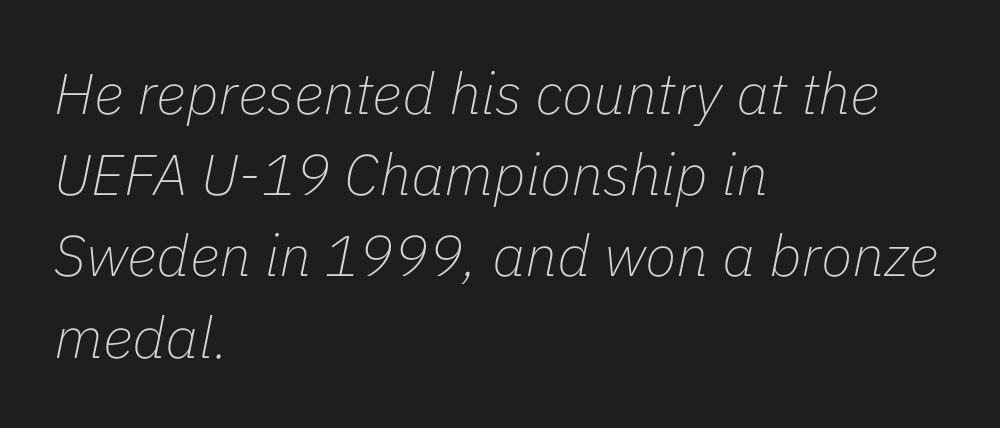
The image shows 58 px thin type, italic (leaning right); set left-aligned, normal line spacing (1.4x), normal letter spacing, not underlined; low stroke contrast and a medium x-height.
